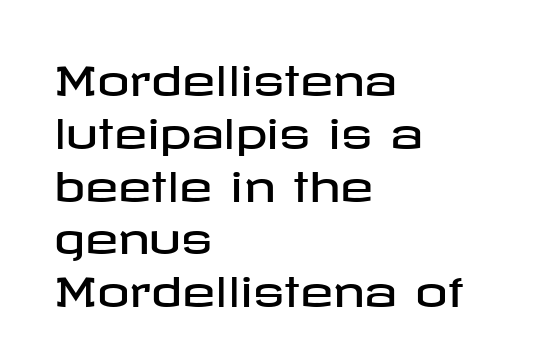
The image shows 40 px wide sans-serif type, upright; set left-aligned, normal line spacing (1.32x), normal letter spacing, not underlined; low stroke contrast and a medium x-height.
